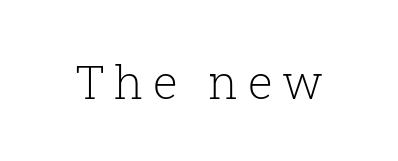
{"serif": "yes", "italic": "no", "bold": "no", "weight": "light", "width": "normal", "stroke_contrast": "low", "x_height": "medium", "monospaced": "no", "underline": "no", "letter_spacing": "wide", "letter_spacing_em": 0.2, "glyph_px": 47}
